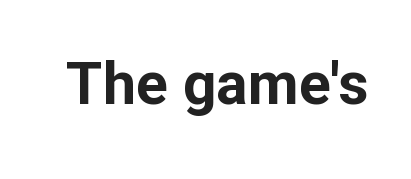
The zone under the glyphs is completely vacant. The designer went with a sans here, leaving each stem footless. A full-strength bold gives these letters their thick strokes. Is there any slant? The stems are plumb. You could not count columns in this text — the font is proportionally spaced.
